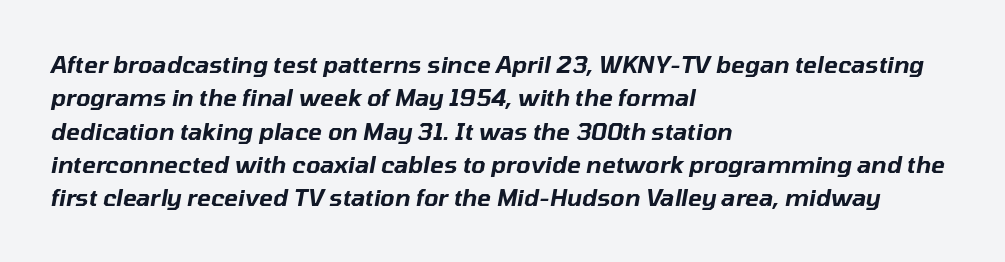
{"italic": "yes", "lean": "right", "slant_degrees": 10, "underline": "no", "align": "left", "line_spacing": "normal", "line_spacing_ratio": 1.45, "letter_spacing": "normal", "letter_spacing_em": 0.0, "glyph_px": 23}
